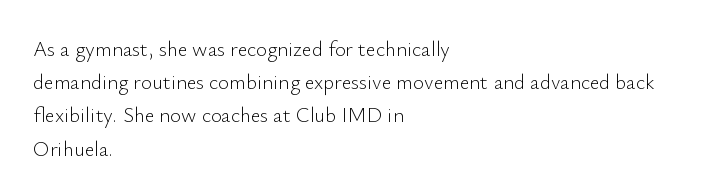
The image shows 21 px text type, upright; set left-aligned, normal line spacing (1.58x), normal letter spacing, not underlined.
